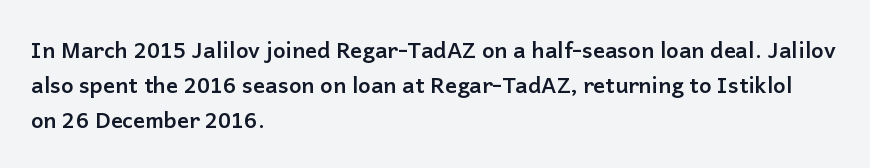
One-word summary of the alignment: left. Characters remain perfectly vertical along every line. Words float on clear page, feet unadorned. Look at the tracking — it's just the regular setting, nothing added.
